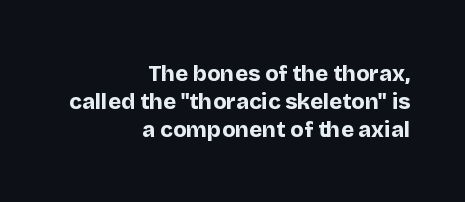
{"italic": "no", "bold": "yes", "underline": "no", "align": "right", "line_spacing": "normal", "line_spacing_ratio": 1.28, "letter_spacing": "normal", "letter_spacing_em": 0.0, "glyph_px": 22}
